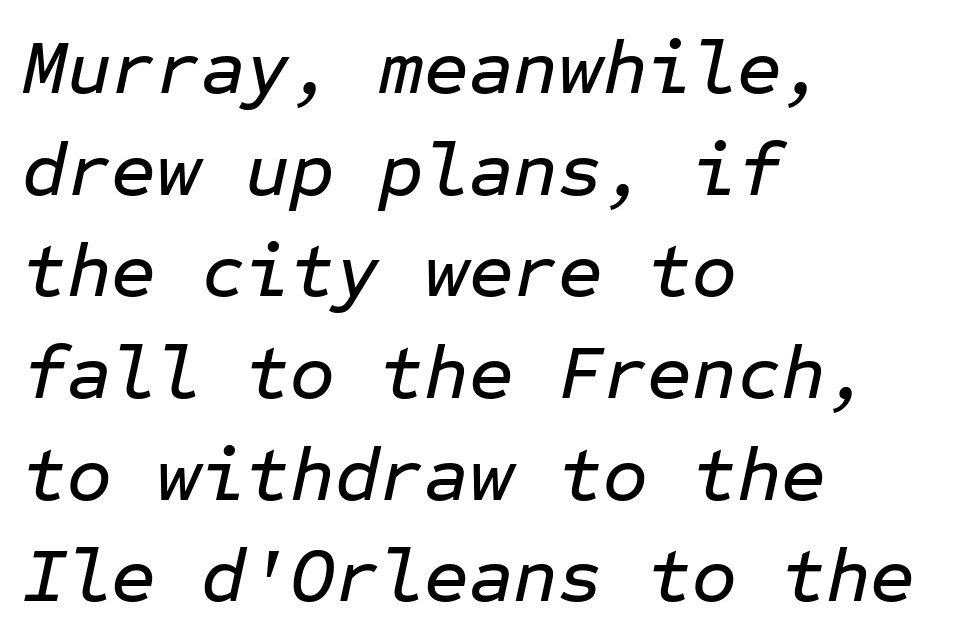
Horizontal alignment here is leftward, the default for most running prose. The text carries the slant typical of an italic or oblique font. Is the letter spacing exaggerated? No — it looks like the ordinary default. The designer left line spacing at the default. Do the characters align in a grid? Yes, the font is monospaced.
